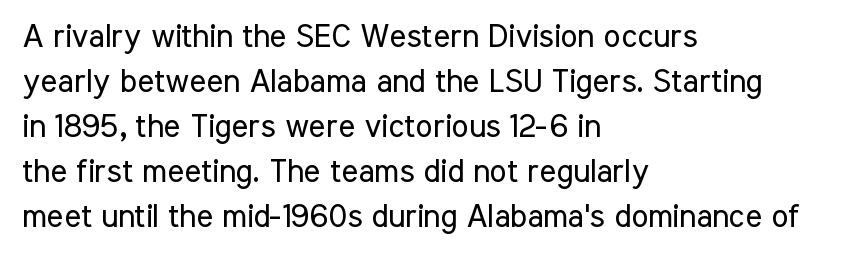
Q: Is the text bold? A: No.
Q: Is the text italic (slanted)? A: No, it is upright.
Q: Is the typeface a serif or a sans-serif typeface? A: Sans-serif.
Q: Is the text underlined? A: No.
Q: How is the paragraph aligned? A: Left-aligned.
Q: Is the spacing between letters normal or unusually wide? A: Normal.
Q: Is the spacing between lines tight, normal or loose? A: Normal.
Q: Width (condensed, normal, or wide)? A: Condensed.
Q: Stroke contrast? A: Low.
Q: x-height? A: Medium.
Q: Monospaced? A: No.
